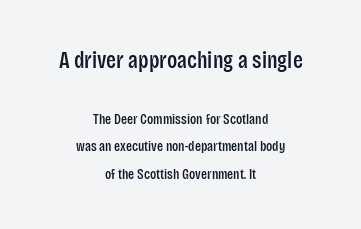
Q: Is the text italic (slanted)? A: No, it is upright.
Q: Is the text underlined? A: No.
Q: How is the paragraph aligned? A: Centered.
Q: Is the spacing between letters normal or unusually wide? A: Normal.
Q: Is the spacing between lines tight, normal or loose? A: Loose.
Q: Which block of text is set in a larger size, the first (top) or the second (bottom)? A: The first (top) one.
